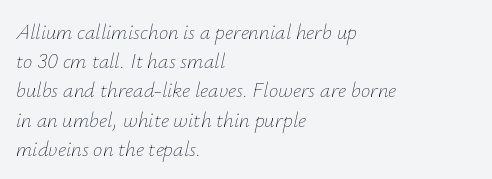
Q: Is the text bold? A: No.
Q: Is the text italic (slanted)? A: Yes, it leans right by about 12 degrees.
Q: Is the text underlined? A: No.
Q: How is the paragraph aligned? A: Left-aligned.
Q: Is the spacing between letters normal or unusually wide? A: Normal.
Q: Is the spacing between lines tight, normal or loose? A: Normal.
